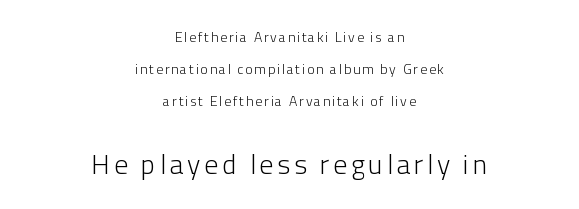
{"serif": "no", "italic": "no", "bold": "no", "weight": "light", "width": "normal", "stroke_contrast": "low", "x_height": "medium", "monospaced": "no", "underline": "no", "align": "center", "line_spacing": "loose", "line_spacing_ratio": 2.29, "larger_block": "second", "size_ratio": 2.0, "glyph_px": 28}
